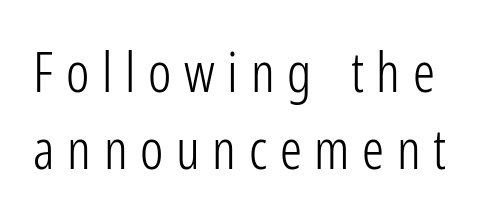
Q: Is the text bold? A: No.
Q: Is the text italic (slanted)? A: No, it is upright.
Q: Is the typeface a serif or a sans-serif typeface? A: Sans-serif.
Q: Is the text underlined? A: No.
Q: Is the spacing between letters normal or unusually wide? A: Unusually wide.
Q: Is the spacing between lines tight, normal or loose? A: Normal.
Q: Width (condensed, normal, or wide)? A: Condensed.
Q: Stroke contrast? A: Low.
Q: x-height? A: Medium.
Q: Monospaced? A: No.
